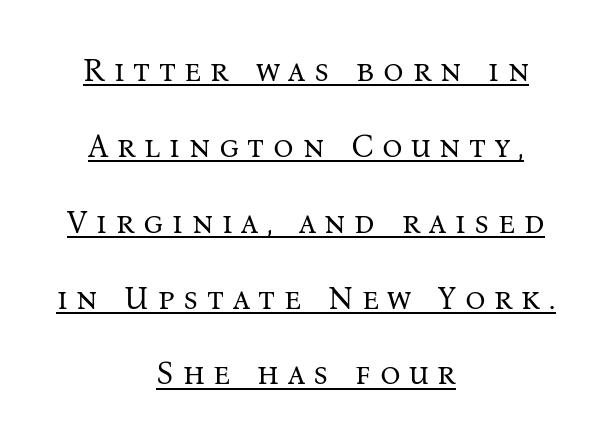
Q: Is the text bold? A: No.
Q: Is the text italic (slanted)? A: No, it is upright.
Q: Is the typeface a serif or a sans-serif typeface? A: Serif.
Q: Is the text underlined? A: Yes.
Q: How is the paragraph aligned? A: Centered.
Q: Is the spacing between letters normal or unusually wide? A: Unusually wide.
Q: Is the spacing between lines tight, normal or loose? A: Loose.
Q: Width (condensed, normal, or wide)? A: Normal.
Q: Stroke contrast? A: Medium.
Q: x-height? A: Medium.
Q: Monospaced? A: No.
